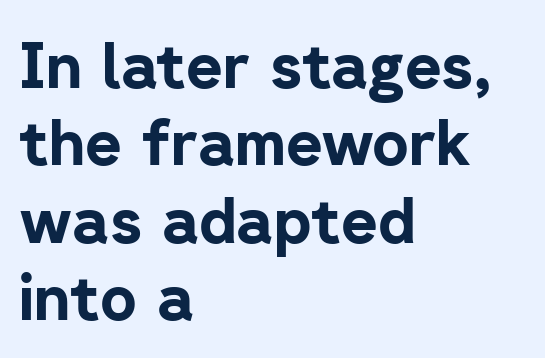
{"serif": "no", "italic": "no", "bold": "yes", "weight": "bold", "width": "normal", "stroke_contrast": "low", "x_height": "medium", "monospaced": "no", "underline": "no", "align": "left", "line_spacing_ratio": 1.23, "letter_spacing": "normal", "letter_spacing_em": 0.0, "glyph_px": 63}
